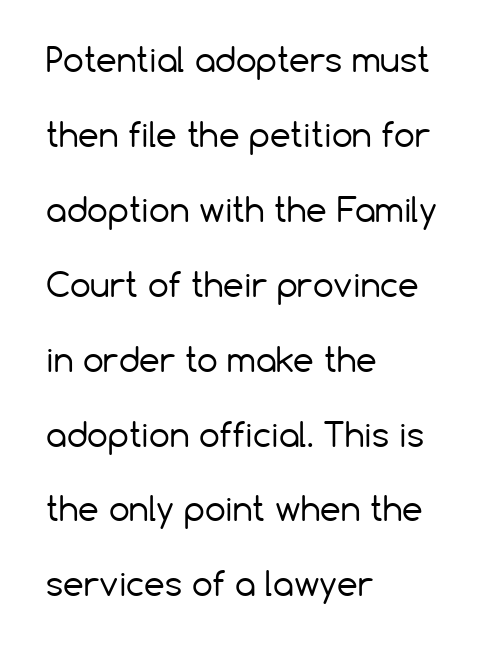
{"serif": "no", "italic": "no", "bold": "no", "weight": "regular", "width": "normal", "stroke_contrast": "low", "x_height": "medium", "monospaced": "no", "underline": "no", "align": "left", "line_spacing": "loose", "line_spacing_ratio": 2.27, "letter_spacing": "normal", "letter_spacing_em": 0.0, "glyph_px": 33}
